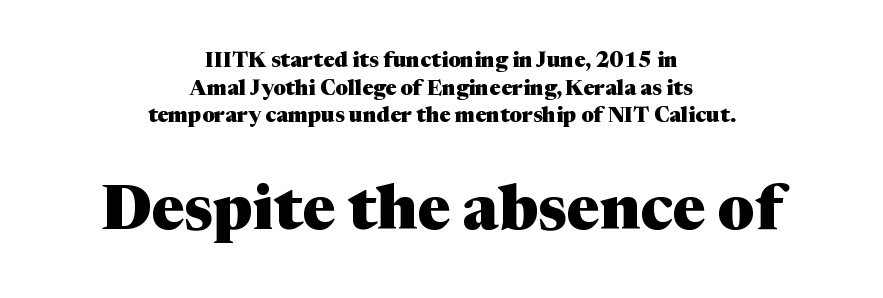
The image shows 62 px heavy serif type, upright; set centered, normal line spacing (1.31x), normal letter spacing, not underlined; the second (bottom) block is 2.95x larger; medium stroke contrast and a medium x-height.
